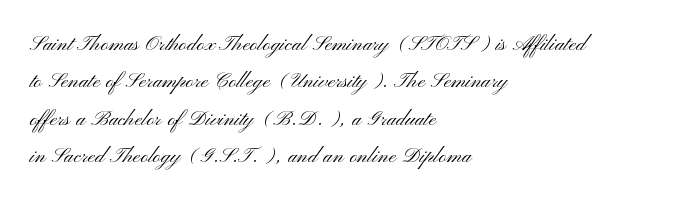
Interline gaps are of average width in this sample. Inter-character spacing is left at the font's built-in metrics. Words float on clear page, feet unadorned. Each line starts at the same left margin while the right side varies.
